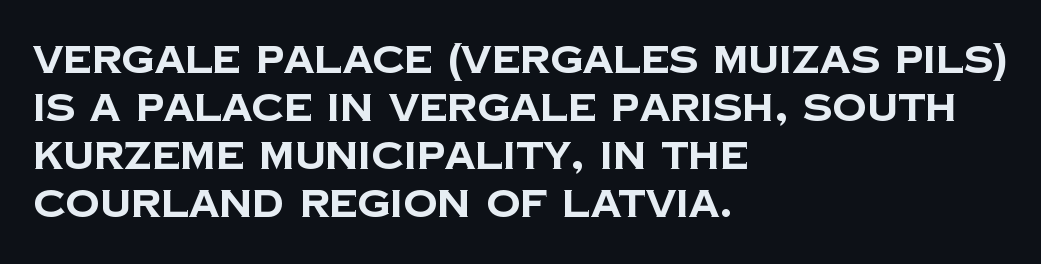
The image shows 38 px bold sans-serif type; set left-aligned, normal line spacing (1.26x), normal letter spacing, not underlined; low stroke contrast and a large x-height.
